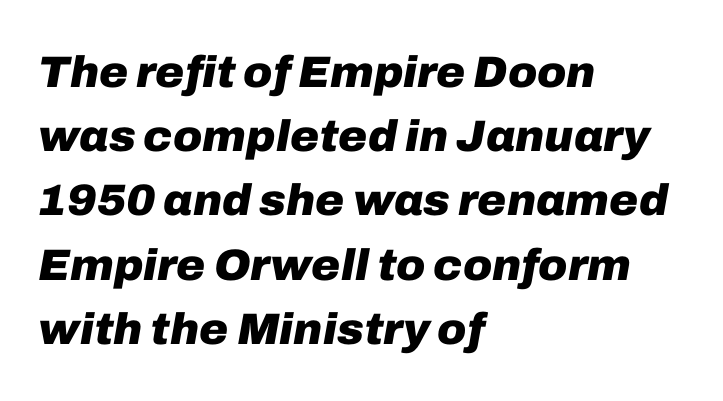
Q: Is the text bold? A: Yes.
Q: Is the text italic (slanted)? A: Yes, it leans right by about 10 degrees.
Q: Is the text underlined? A: No.
Q: How is the paragraph aligned? A: Left-aligned.
Q: Is the spacing between letters normal or unusually wide? A: Normal.
Q: Is the spacing between lines tight, normal or loose? A: Normal.
Q: Width (condensed, normal, or wide)? A: Normal.
Q: Stroke contrast? A: Low.
Q: x-height? A: Medium.
Q: Monospaced? A: No.
